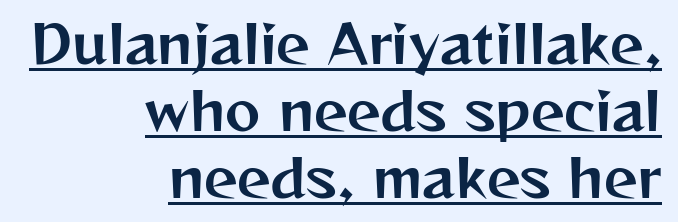
{"serif": "no", "italic": "no", "width": "normal", "stroke_contrast": "medium", "x_height": "medium", "monospaced": "no", "underline": "yes", "align": "right", "line_spacing": "normal", "line_spacing_ratio": 1.26, "letter_spacing": "normal", "letter_spacing_em": 0.0, "glyph_px": 53}
